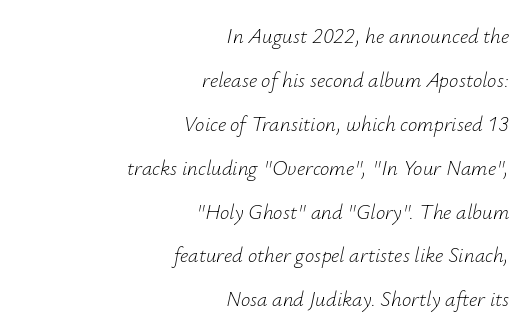
The image shows 21 px text type, italic (leaning right); set right-aligned, loose line spacing (2.09x), normal letter spacing, not underlined.
